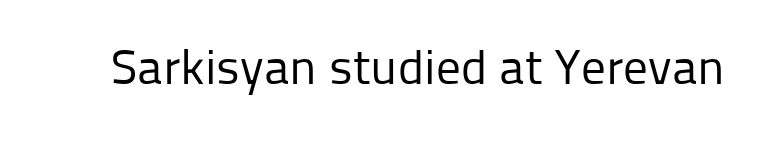
The image shows 49 px regular-weight sans-serif type, upright; set normal letter spacing, not underlined; low stroke contrast and a medium x-height.
